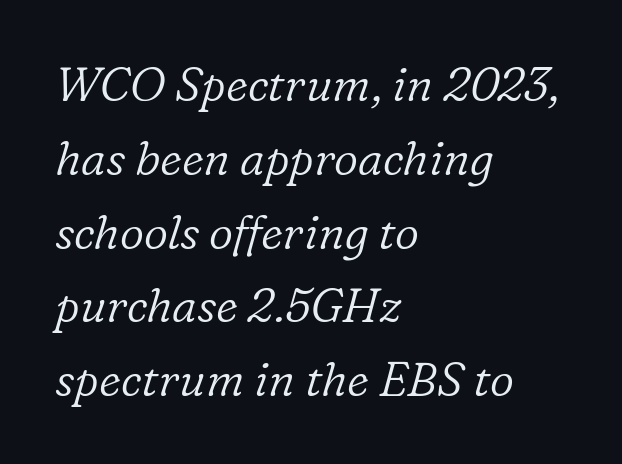
{"serif": "yes", "italic": "yes", "lean": "right", "slant_degrees": 16, "bold": "no", "weight": "light", "width": "normal", "stroke_contrast": "low", "x_height": "medium", "monospaced": "no", "underline": "no", "align": "left", "line_spacing": "normal", "line_spacing_ratio": 1.57, "letter_spacing": "normal", "letter_spacing_em": 0.0, "glyph_px": 47}
